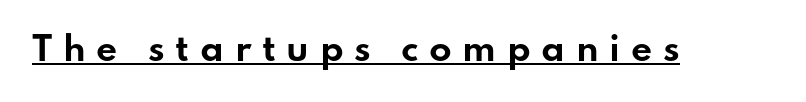
Proportional: the letters do not fall into vertical columns. Unlike italic type, these characters show no tilt at all. Heavy, bold letterforms. You can see a thin bar hugging the bottom of the glyphs. Each letter's strokes conclude bluntly, with no projecting serifs.
